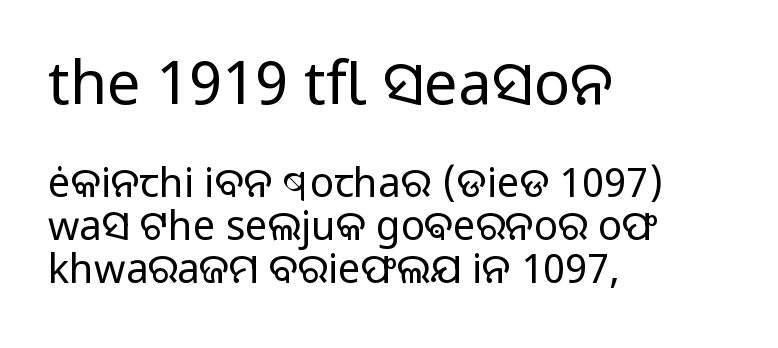
Q: Is the text bold? A: No.
Q: Is the text italic (slanted)? A: No, it is upright.
Q: Is the typeface a serif or a sans-serif typeface? A: Sans-serif.
Q: Is the text underlined? A: No.
Q: How is the paragraph aligned? A: Left-aligned.
Q: Is the spacing between letters normal or unusually wide? A: Normal.
Q: Is the spacing between lines tight, normal or loose? A: Tight.
Q: Which block of text is set in a larger size, the first (top) or the second (bottom)? A: The first (top) one.
Q: Width (condensed, normal, or wide)? A: Normal.
Q: Stroke contrast? A: Low.
Q: x-height? A: Medium.
Q: Monospaced? A: No.
